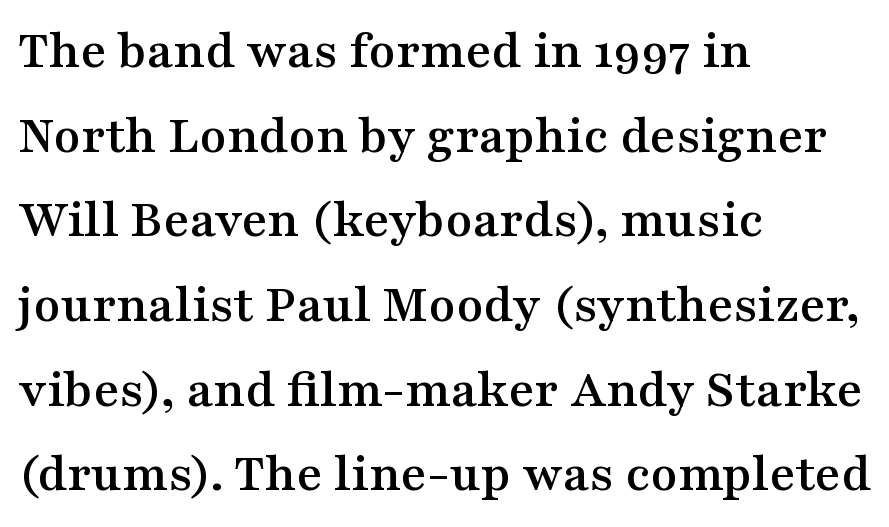
The image shows 55 px wide serif type, upright; set left-aligned, normal line spacing (1.54x), normal letter spacing, not underlined; medium stroke contrast and a medium x-height.
